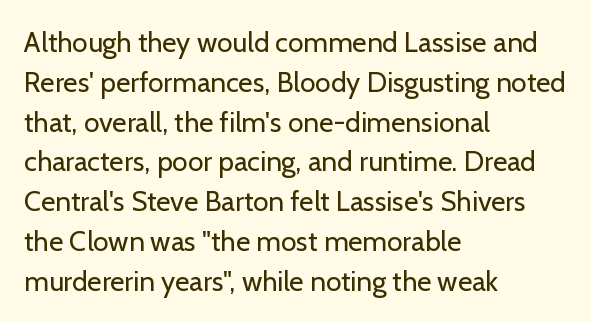
{"serif": "no", "italic": "no", "bold": "no", "weight": "regular", "width": "normal", "stroke_contrast": "low", "x_height": "medium", "monospaced": "no", "underline": "no", "align": "left", "line_spacing": "normal", "line_spacing_ratio": 1.42, "letter_spacing": "normal", "letter_spacing_em": 0.0, "glyph_px": 28}
